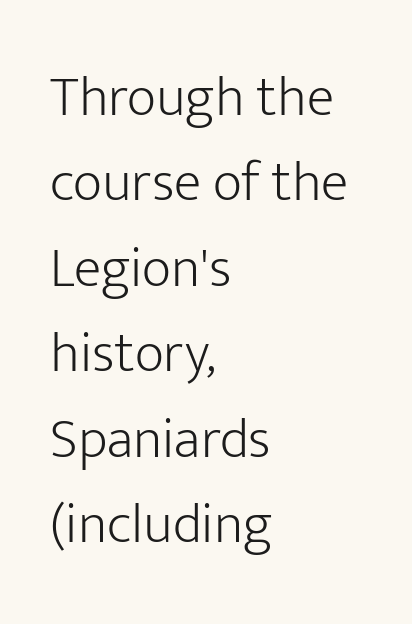
Q: Is the text bold? A: No.
Q: Is the text italic (slanted)? A: No, it is upright.
Q: Is the typeface a serif or a sans-serif typeface? A: Sans-serif.
Q: Is the text underlined? A: No.
Q: How is the paragraph aligned? A: Left-aligned.
Q: Is the spacing between letters normal or unusually wide? A: Normal.
Q: Is the spacing between lines tight, normal or loose? A: Normal.
Q: Width (condensed, normal, or wide)? A: Normal.
Q: Stroke contrast? A: Low.
Q: x-height? A: Medium.
Q: Monospaced? A: No.
